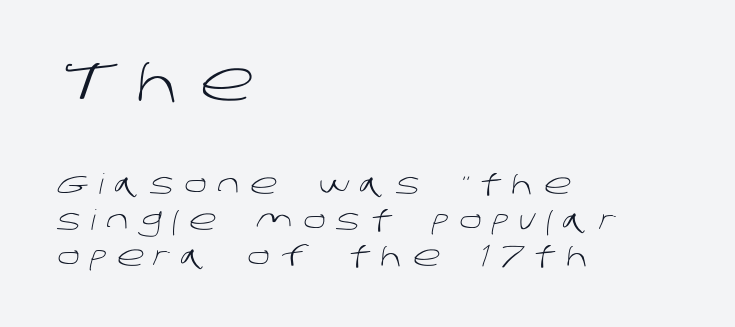
These two chunks differ in scale, with the top chunk taking the larger measure. Any mark beneath the type? The region is blank. The font family rendered here belongs to the sans-serif group. Think of a printed novel: that variable character pitch is what you see here. Does the leading feel generous? No, just average.
